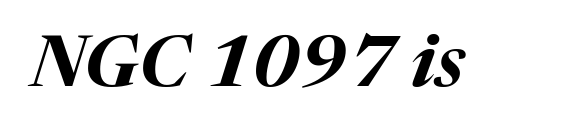
Q: Is the text bold? A: Yes.
Q: Is the text italic (slanted)? A: Yes, it leans right by about 17 degrees.
Q: Is the text underlined? A: No.
Q: Is the spacing between letters normal or unusually wide? A: Normal.
Q: Width (condensed, normal, or wide)? A: Normal.
Q: Stroke contrast? A: Medium.
Q: x-height? A: Medium.
Q: Monospaced? A: No.
